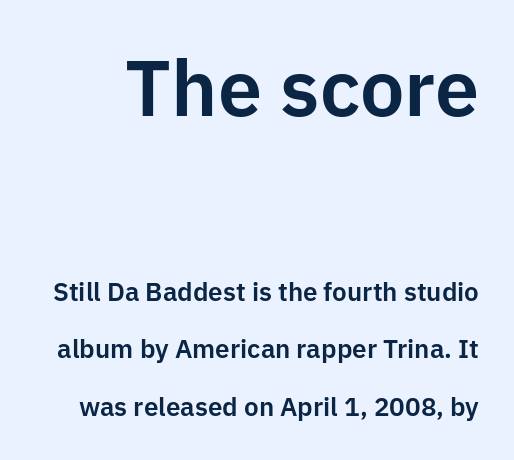
Q: Is the text italic (slanted)? A: No, it is upright.
Q: Is the typeface a serif or a sans-serif typeface? A: Sans-serif.
Q: Is the text underlined? A: No.
Q: Is the spacing between letters normal or unusually wide? A: Normal.
Q: Is the spacing between lines tight, normal or loose? A: Loose.
Q: Which block of text is set in a larger size, the first (top) or the second (bottom)? A: The first (top) one.
Q: Width (condensed, normal, or wide)? A: Normal.
Q: Stroke contrast? A: Low.
Q: x-height? A: Medium.
Q: Monospaced? A: No.
